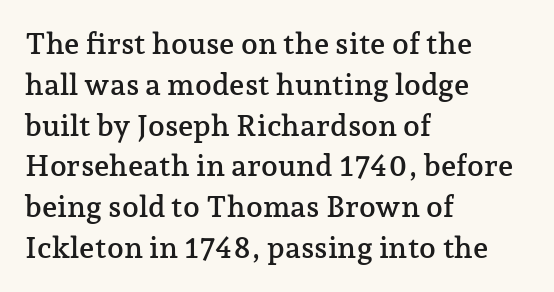
If you drew a line through each stem, it would be perfectly vertical. The rendering uses a moderate line-height, typical for paragraphs. Each line starts at the same left margin while the right side varies. Do the characters align in a grid? No, the font is proportional.
